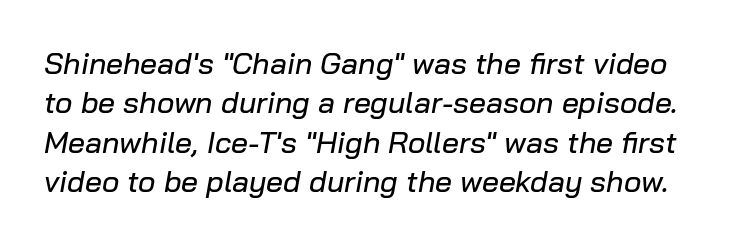
Q: Is the text italic (slanted)? A: Yes, it leans right by about 10 degrees.
Q: Is the text underlined? A: No.
Q: Is the spacing between letters normal or unusually wide? A: Normal.
Q: Is the spacing between lines tight, normal or loose? A: Normal.
Q: Width (condensed, normal, or wide)? A: Normal.
Q: Stroke contrast? A: Low.
Q: x-height? A: Medium.
Q: Monospaced? A: No.
